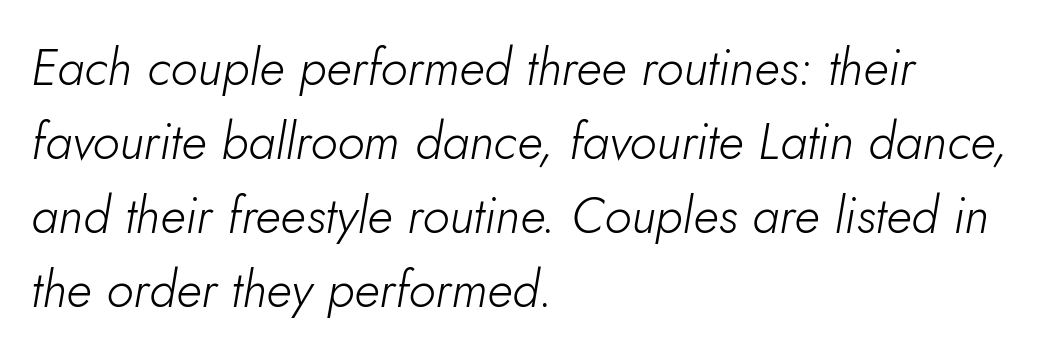
Each stroke keeps to a modest, everyday thickness or less. The typography opts for an oblique posture over an upright one. Honestly, the row spacing looks completely unremarkable. Horizontal alignment here is leftward, the default for most running prose. The area under the type is left untouched. Looks like regular typesetting: each glyph gets only the width it needs.
